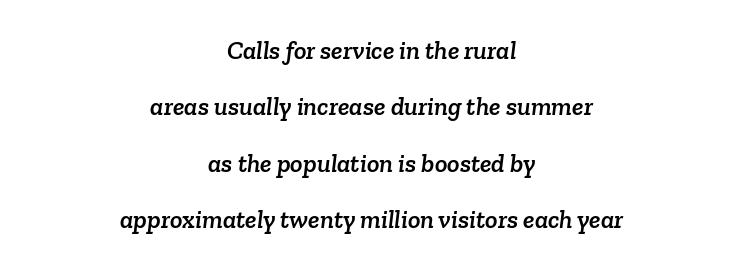
{"underline": "no", "align": "center", "line_spacing": "loose", "line_spacing_ratio": 2.17, "letter_spacing": "normal", "letter_spacing_em": 0.0, "glyph_px": 26}
